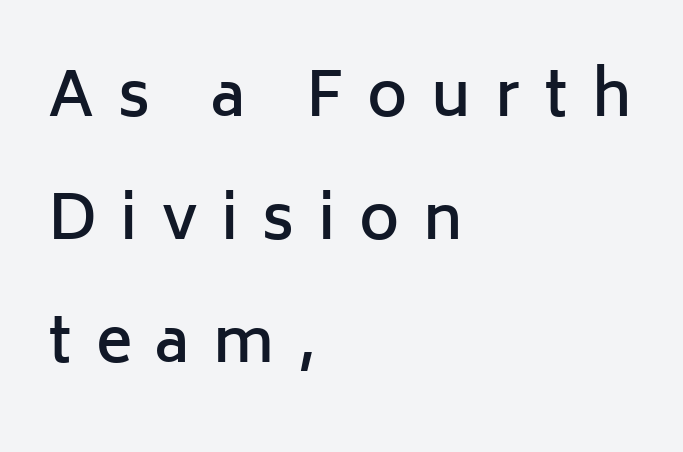
The image shows 61 px semibold sans-serif type, upright; set left-aligned, loose line spacing (2.02x), unusually wide letter spacing (+0.39 em), not underlined; low stroke contrast and a medium x-height.
